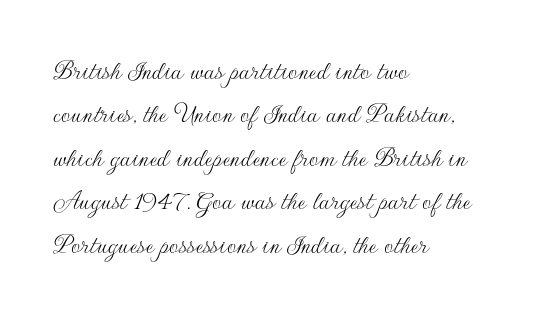
Q: Is the text bold? A: No.
Q: Is the text italic (slanted)? A: Yes.
Q: Is the typeface a serif or a sans-serif typeface? A: Sans-serif.
Q: Is the text underlined? A: No.
Q: How is the paragraph aligned? A: Left-aligned.
Q: Is the spacing between letters normal or unusually wide? A: Normal.
Q: Is the spacing between lines tight, normal or loose? A: Normal.
Q: Width (condensed, normal, or wide)? A: Normal.
Q: Stroke contrast? A: Low.
Q: x-height? A: Small.
Q: Monospaced? A: No.
